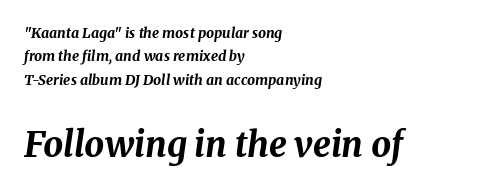
Q: Is the text bold? A: Yes.
Q: Is the text italic (slanted)? A: Yes, it leans right by about 8 degrees.
Q: Is the text underlined? A: No.
Q: How is the paragraph aligned? A: Left-aligned.
Q: Is the spacing between letters normal or unusually wide? A: Normal.
Q: Is the spacing between lines tight, normal or loose? A: Normal.
Q: Which block of text is set in a larger size, the first (top) or the second (bottom)? A: The second (bottom) one.
Q: Width (condensed, normal, or wide)? A: Normal.
Q: Stroke contrast? A: Medium.
Q: x-height? A: Medium.
Q: Monospaced? A: No.
